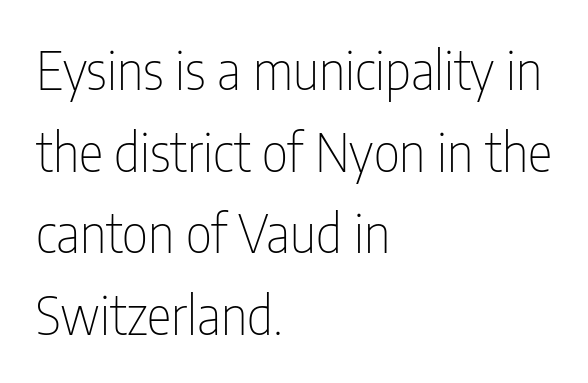
The image shows 52 px thin, condensed sans-serif type, upright; set left-aligned, normal line spacing (1.57x), normal letter spacing, not underlined; low stroke contrast and a medium x-height.
